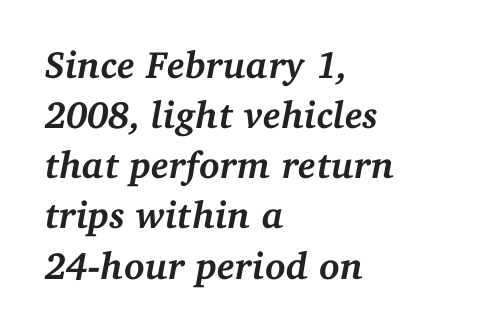
{"serif": "yes", "italic": "yes", "lean": "right", "slant_degrees": 11, "bold": "yes", "weight": "semibold", "width": "normal", "stroke_contrast": "medium", "x_height": "medium", "monospaced": "no", "underline": "no", "align": "left", "line_spacing": "normal", "line_spacing_ratio": 1.32, "letter_spacing": "normal", "letter_spacing_em": 0.0, "glyph_px": 38}
